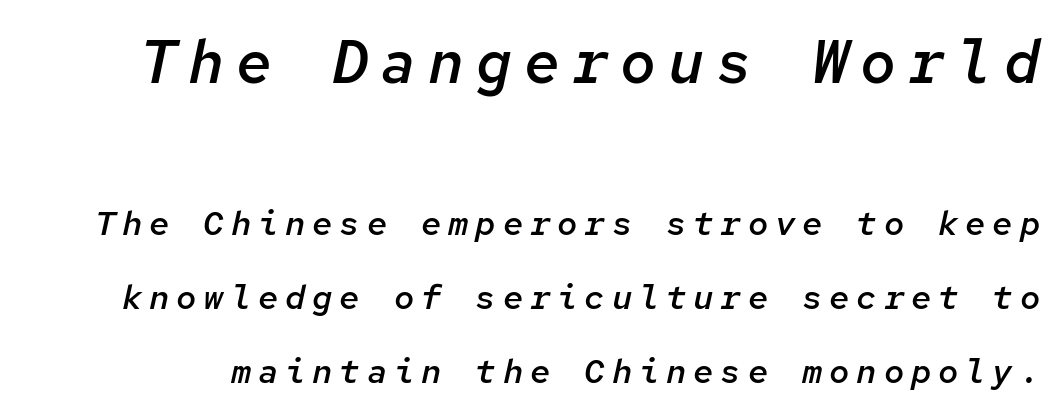
The image shows 60 px semibold type, italic (leaning right), monospaced; set loose line spacing (2.18x), unusually wide letter spacing (+0.2 em), not underlined; the first (top) block is 1.76x larger; low stroke contrast and a medium x-height.
